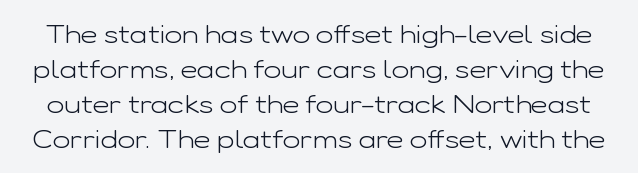
The image shows 26 px text type, upright; set normal line spacing (1.35x), normal letter spacing, not underlined.
